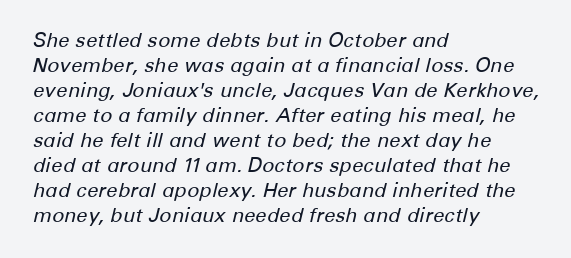
The image shows 20 px text type, italic (leaning right); set left-aligned, normal line spacing (1.25x), normal letter spacing, not underlined.
